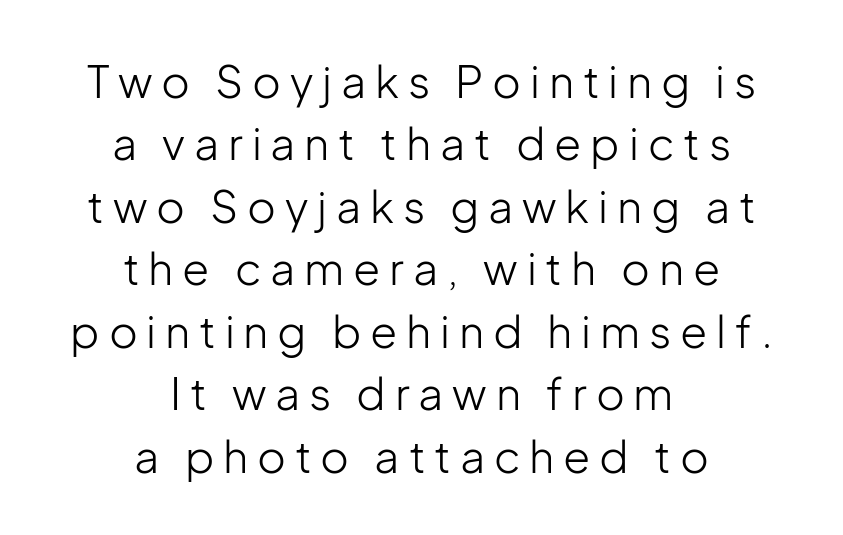
Spacing between characters has been opened up far beyond the box default. Each letter's strokes conclude bluntly, with no projecting serifs. The passage shown is typed in a proportional face where columns would drift. The typesetter chose a symmetrical, centered arrangement here. Do the letters lean? They stand straight.
